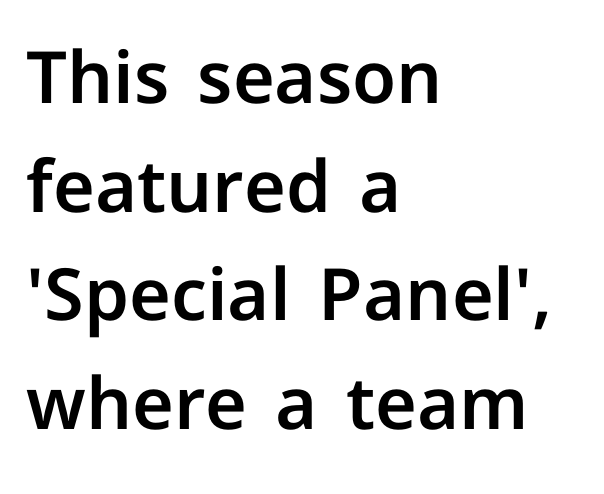
Line starts are locked; line ends wander. Do the letters lean? They stand straight. Look at the bottom of the vertical strokes: they stop flat, with no serifs. A typesetter would call this leading conventional body-copy spacing. You could not count columns in this text — the font is proportionally spaced. This sample uses plain, unmodified letter spacing.
